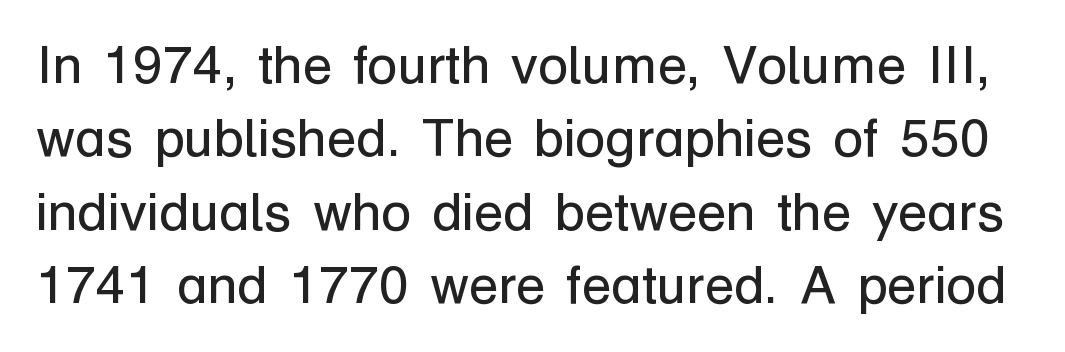
Q: Is the text bold? A: No.
Q: Is the text italic (slanted)? A: No, it is upright.
Q: Is the typeface a serif or a sans-serif typeface? A: Sans-serif.
Q: Is the text underlined? A: No.
Q: Is the spacing between letters normal or unusually wide? A: Normal.
Q: Is the spacing between lines tight, normal or loose? A: Normal.
Q: Width (condensed, normal, or wide)? A: Normal.
Q: Stroke contrast? A: Low.
Q: x-height? A: Medium.
Q: Monospaced? A: No.
